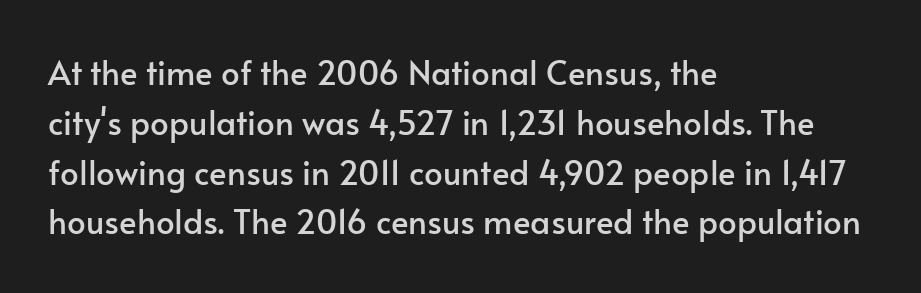
{"serif": "no", "italic": "no", "width": "normal", "stroke_contrast": "low", "x_height": "small", "monospaced": "no", "underline": "no", "align": "left", "line_spacing": "normal", "line_spacing_ratio": 1.51, "letter_spacing": "normal", "letter_spacing_em": 0.0, "glyph_px": 33}
